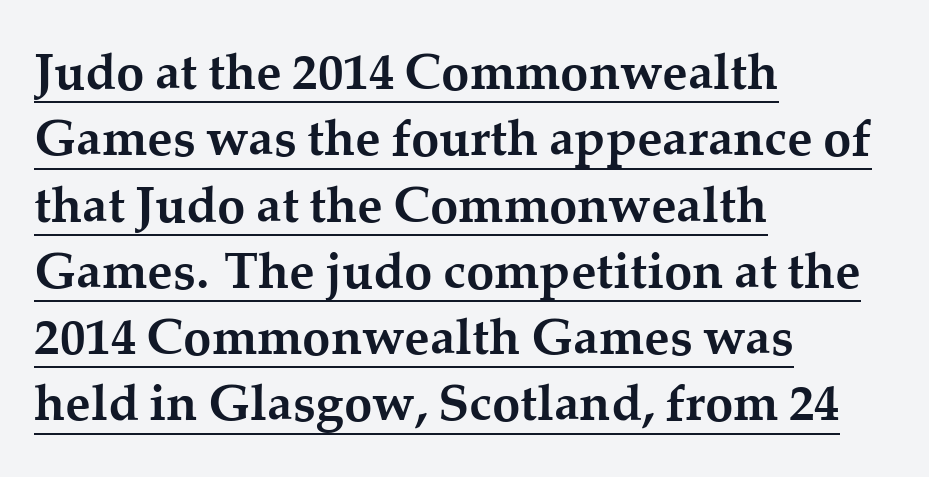
The image shows 51 px semibold serif type, upright; set left-aligned, normal line spacing (1.3x), normal letter spacing, underlined; medium stroke contrast and a medium x-height.
